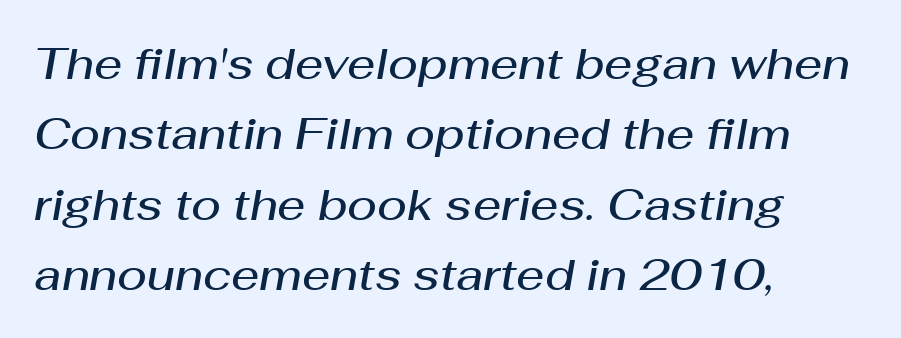
A typesetter would call this proportional, since set widths differ per character. Horizontal alignment here is leftward, the default for most running prose. Nobody drew a line under any word here. Students, observe: this is what conventionally led text looks like.
